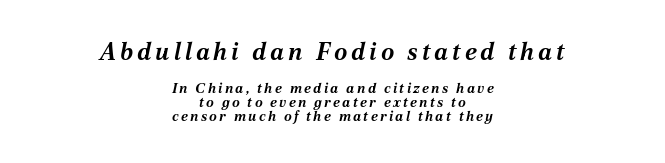
Q: Is the text bold? A: Yes.
Q: Is the text italic (slanted)? A: Yes, it leans right by about 12 degrees.
Q: Is the text underlined? A: No.
Q: How is the paragraph aligned? A: Centered.
Q: Is the spacing between lines tight, normal or loose? A: Tight.
Q: Which block of text is set in a larger size, the first (top) or the second (bottom)? A: The first (top) one.
